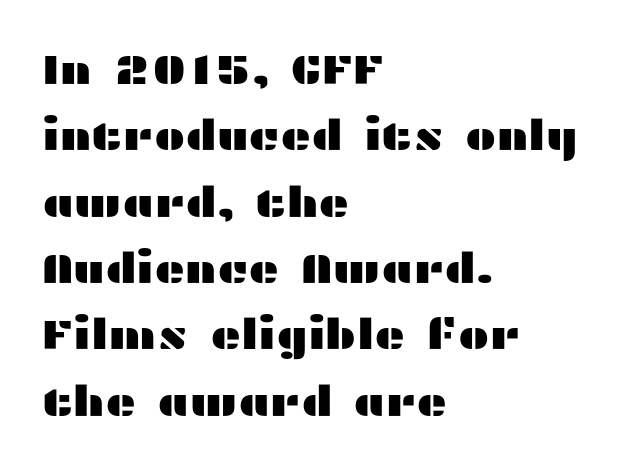
Style check: upright. The baseline area is clear. Leading: standard. Caption: standard tracking, unaltered. The rendering uses natural spacing where letterforms have individual widths. The paragraph shown leans on its left margin.
